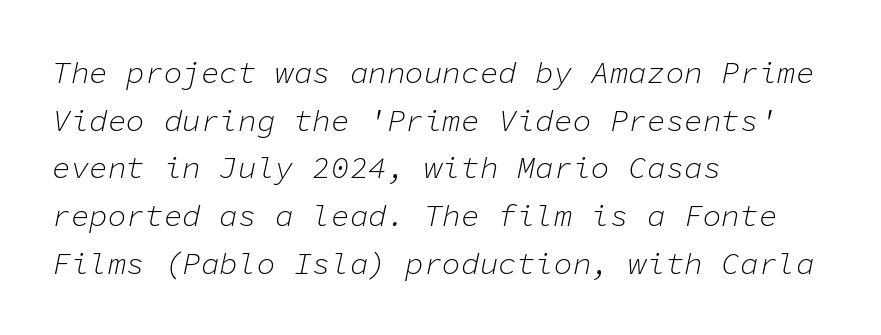
{"italic": "yes", "lean": "right", "slant_degrees": 11, "bold": "no", "weight": "light", "width": "normal", "stroke_contrast": "low", "x_height": "medium", "monospaced": "yes", "underline": "no", "align": "left", "line_spacing": "normal", "line_spacing_ratio": 1.54, "letter_spacing": "normal", "letter_spacing_em": 0.0, "glyph_px": 31}
